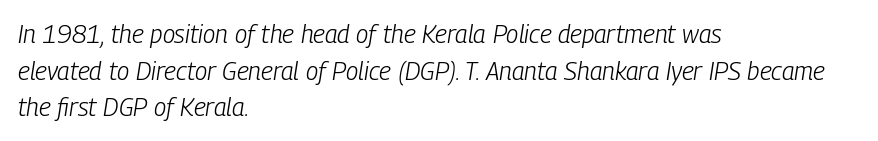
Here the glyphs are tracked normally, forming tight word shapes. Designer's note — italics engaged. The lines are quadded left. Weight class: somewhere from thin through regular.
